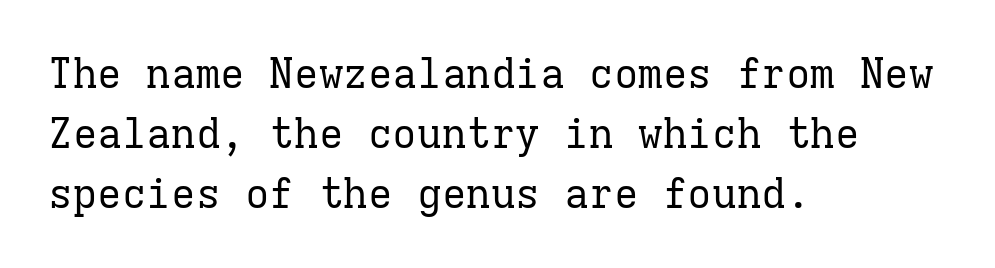
{"serif": "yes", "italic": "no", "bold": "no", "weight": "regular", "width": "normal", "stroke_contrast": "low", "x_height": "medium", "monospaced": "yes", "underline": "no", "align": "left", "line_spacing": "normal", "line_spacing_ratio": 1.46, "letter_spacing": "normal", "letter_spacing_em": 0.0, "glyph_px": 41}
